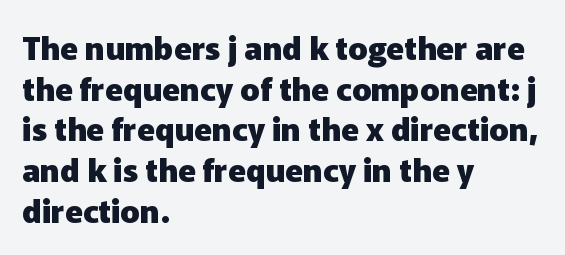
Q: Is the text bold? A: Yes.
Q: Is the text italic (slanted)? A: No, it is upright.
Q: Is the typeface a serif or a sans-serif typeface? A: Sans-serif.
Q: Is the text underlined? A: No.
Q: How is the paragraph aligned? A: Left-aligned.
Q: Is the spacing between letters normal or unusually wide? A: Normal.
Q: Is the spacing between lines tight, normal or loose? A: Normal.
Q: Width (condensed, normal, or wide)? A: Normal.
Q: Stroke contrast? A: Low.
Q: x-height? A: Medium.
Q: Monospaced? A: No.
